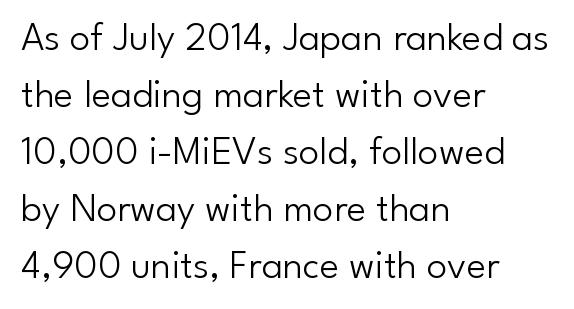
Q: Is the text bold? A: No.
Q: Is the text italic (slanted)? A: No, it is upright.
Q: Is the typeface a serif or a sans-serif typeface? A: Sans-serif.
Q: Is the text underlined? A: No.
Q: How is the paragraph aligned? A: Left-aligned.
Q: Is the spacing between letters normal or unusually wide? A: Normal.
Q: Is the spacing between lines tight, normal or loose? A: Normal.
Q: Width (condensed, normal, or wide)? A: Normal.
Q: Stroke contrast? A: Low.
Q: x-height? A: Small.
Q: Monospaced? A: No.
